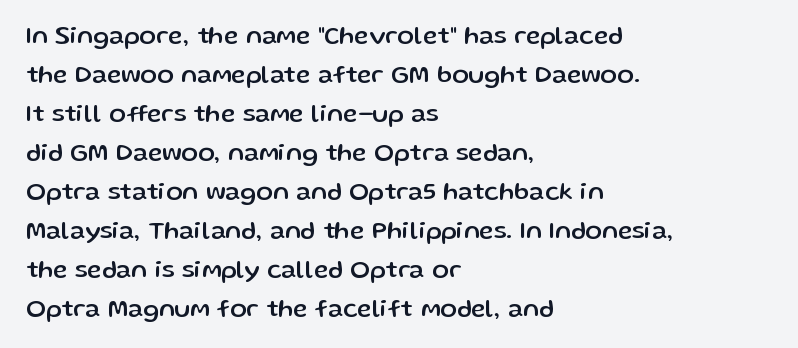
{"italic": "no", "underline": "no", "align": "left", "line_spacing": "normal", "line_spacing_ratio": 1.56, "letter_spacing": "normal", "letter_spacing_em": 0.0, "glyph_px": 25}
